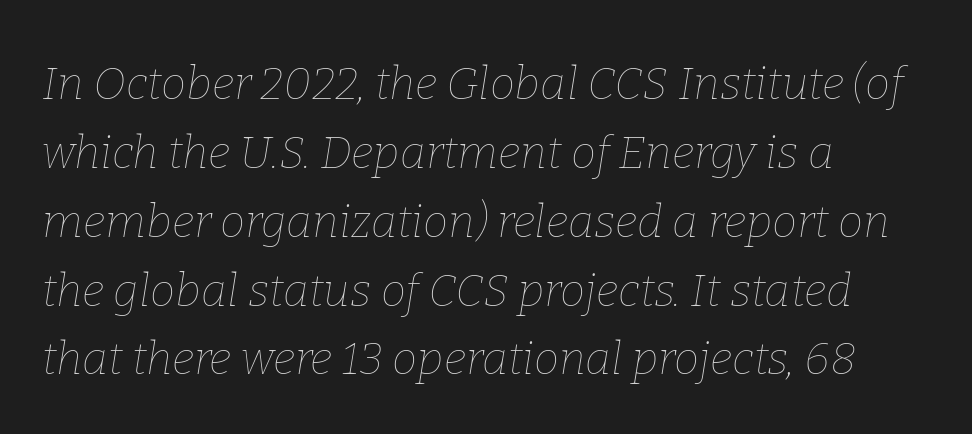
The image shows 45 px thin type, italic (leaning right); set left-aligned, normal line spacing (1.53x), normal letter spacing, not underlined; low stroke contrast and a medium x-height.
